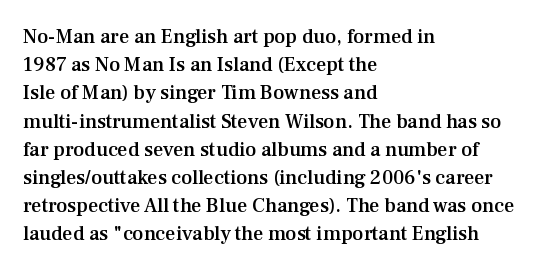
Q: Is the text bold? A: Semi-bold.
Q: Is the text italic (slanted)? A: No, it is upright.
Q: Is the text underlined? A: No.
Q: How is the paragraph aligned? A: Left-aligned.
Q: Is the spacing between letters normal or unusually wide? A: Normal.
Q: Is the spacing between lines tight, normal or loose? A: Normal.
